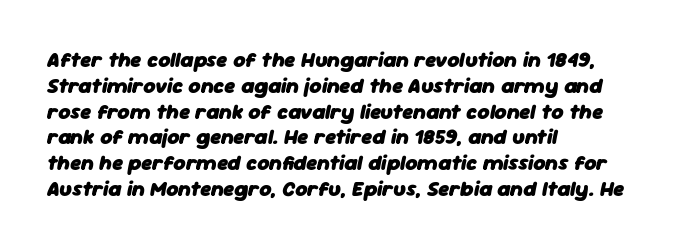
The image shows 21 px bold type, italic (leaning right); set left-aligned, line spacing 1.23x, normal letter spacing, not underlined.
